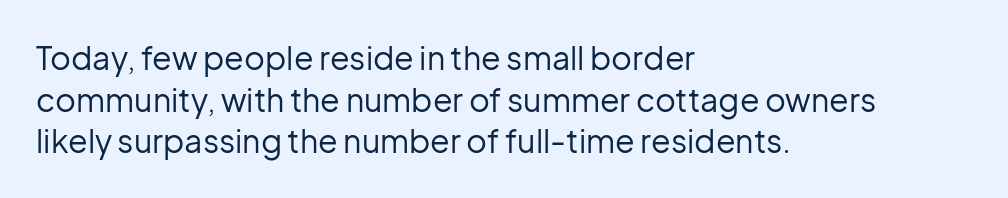
The image shows 32 px regular-weight sans-serif type, upright; set left-aligned, normal line spacing (1.3x), normal letter spacing, not underlined; low stroke contrast and a medium x-height.
